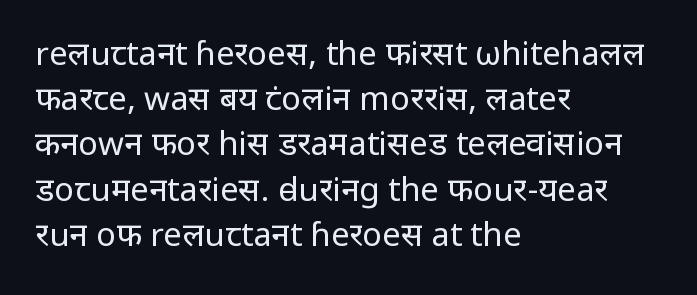
Varying glyph widths throughout — classic text-font behaviour. Underline: absent. The line texture is even and compact thanks to regular tracking. Does the type have serifs? No, each stem ends abruptly. What's the leading like? Ordinary, nothing unusual.
